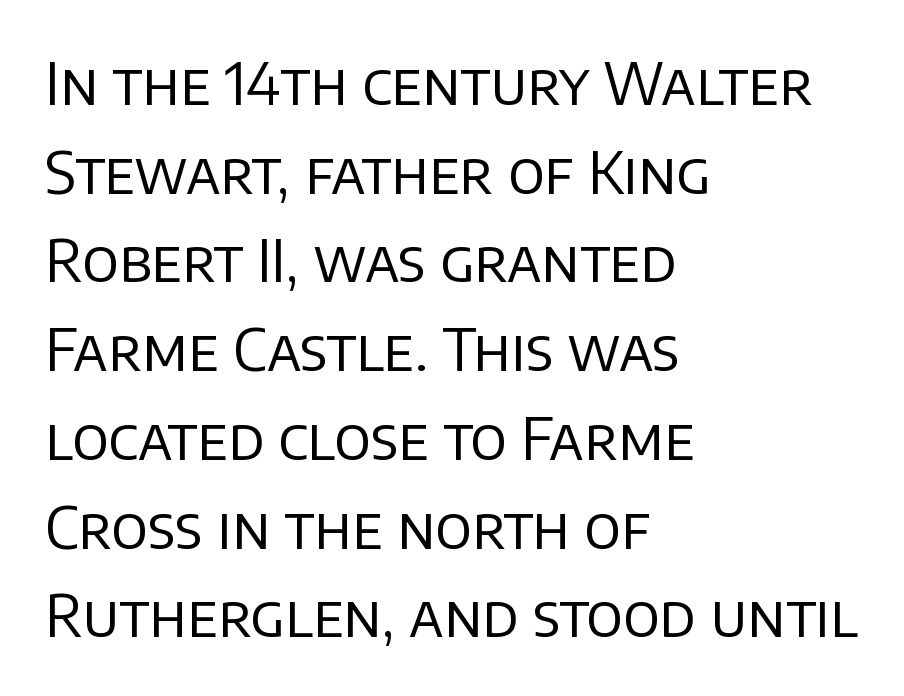
{"serif": "no", "italic": "no", "bold": "no", "weight": "regular", "width": "normal", "stroke_contrast": "low", "x_height": "large", "monospaced": "no", "underline": "no", "align": "left", "line_spacing": "normal", "line_spacing_ratio": 1.53, "letter_spacing": "normal", "letter_spacing_em": 0.0, "glyph_px": 58}
